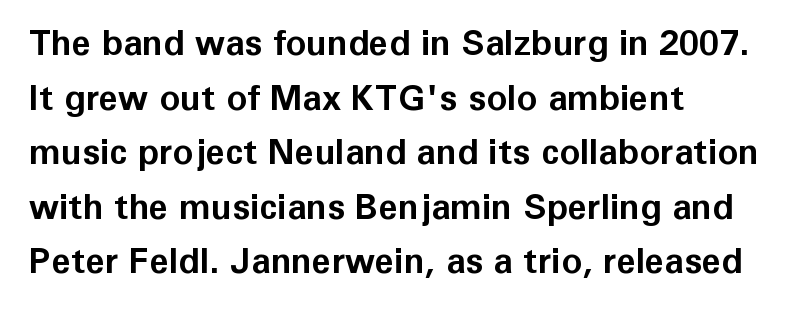
The image shows 35 px bold sans-serif type, upright; set left-aligned, normal line spacing (1.56x), normal letter spacing, not underlined; low stroke contrast and a medium x-height.
